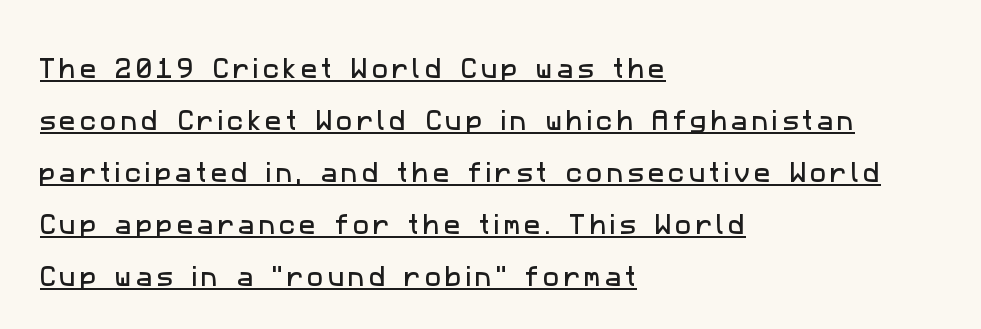
Q: Is the text underlined? A: Yes.
Q: How is the paragraph aligned? A: Left-aligned.
Q: Is the spacing between lines tight, normal or loose? A: Loose.
